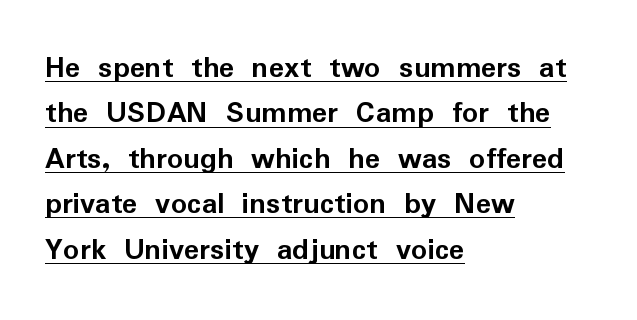
Q: Is the text bold? A: Yes.
Q: Is the text italic (slanted)? A: No, it is upright.
Q: Is the typeface a serif or a sans-serif typeface? A: Sans-serif.
Q: Is the text underlined? A: Yes.
Q: How is the paragraph aligned? A: Left-aligned.
Q: Is the spacing between letters normal or unusually wide? A: Normal.
Q: Is the spacing between lines tight, normal or loose? A: Normal.
Q: Width (condensed, normal, or wide)? A: Normal.
Q: Stroke contrast? A: Low.
Q: x-height? A: Medium.
Q: Monospaced? A: No.
